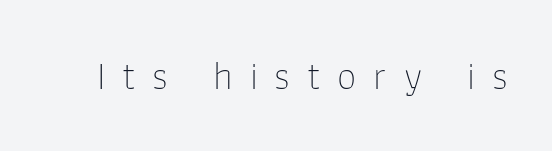
Classification — sans serif. A clean baseline with only descenders dipping below it. Weight: not bold — regular or lighter. Character widths vary here, with narrow letters taking less room than wide ones. Do the letters lean? They stand straight. Students, note that the glyphs here are deliberately spaced far apart.
